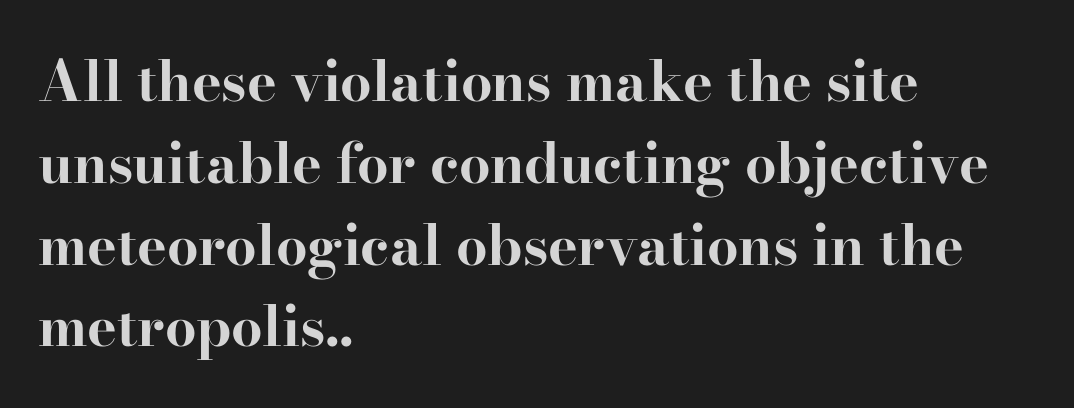
Q: Is the text bold? A: Yes.
Q: Is the text italic (slanted)? A: No, it is upright.
Q: Is the typeface a serif or a sans-serif typeface? A: Serif.
Q: Is the text underlined? A: No.
Q: How is the paragraph aligned? A: Left-aligned.
Q: Is the spacing between letters normal or unusually wide? A: Normal.
Q: Is the spacing between lines tight, normal or loose? A: Normal.
Q: Width (condensed, normal, or wide)? A: Wide.
Q: Stroke contrast? A: High.
Q: x-height? A: Small.
Q: Monospaced? A: No.
